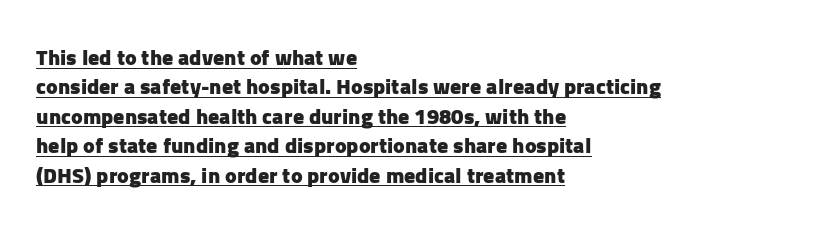
Which margin do the lines hug? The left one — the right edge is uneven. In terms of leading, this rendering sits right in the middle. No italicization has been applied; the sample stays upright. How heavy is the stroke? Heavy — this is a bold. Compared with undecorated copy, this sample adds a rule below the words.
